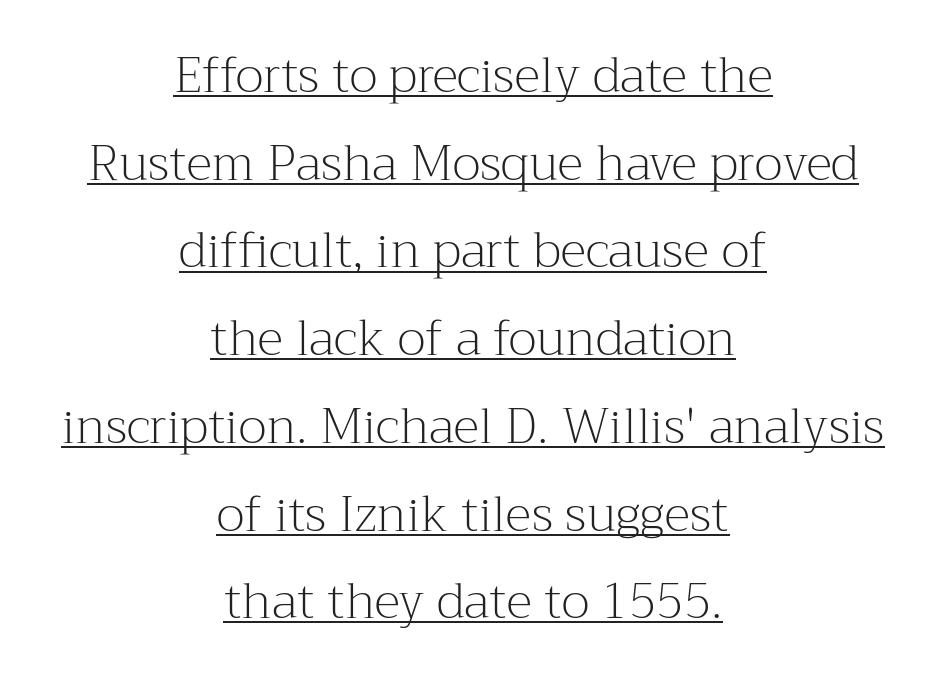
These lines were composed using upright roman letters. This is serif lettering, the kind often seen in printed books. Does a line run under the words? Yes, clearly. You could call the tracking neutral — neither tight nor loose. Think of a printed novel: that variable character pitch is what you see here.
